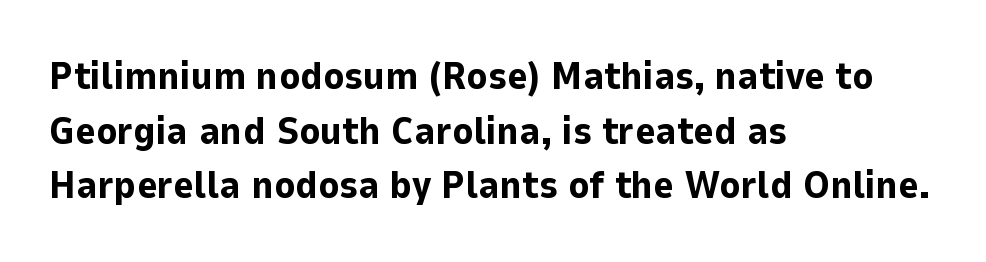
The image shows 39 px bold sans-serif type, upright; set left-aligned, normal line spacing (1.4x), normal letter spacing, not underlined; low stroke contrast and a medium x-height.
